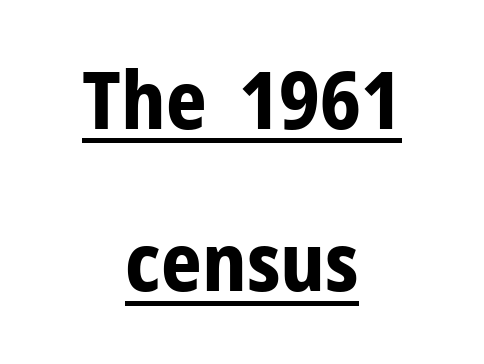
{"serif": "no", "italic": "no", "bold": "yes", "weight": "bold", "width": "normal", "stroke_contrast": "low", "x_height": "medium", "monospaced": "no", "underline": "yes", "align": "center", "line_spacing": "loose", "line_spacing_ratio": 2.03, "letter_spacing": "normal", "letter_spacing_em": 0.0, "glyph_px": 80}
